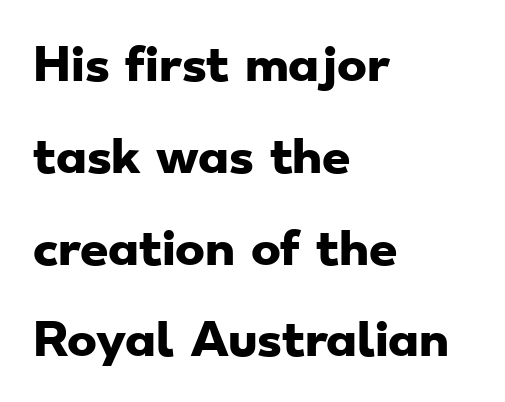
Q: Is the text bold? A: Yes.
Q: Is the typeface a serif or a sans-serif typeface? A: Sans-serif.
Q: Is the text underlined? A: No.
Q: How is the paragraph aligned? A: Left-aligned.
Q: Is the spacing between letters normal or unusually wide? A: Normal.
Q: Is the spacing between lines tight, normal or loose? A: Loose.
Q: Width (condensed, normal, or wide)? A: Wide.
Q: Stroke contrast? A: Low.
Q: x-height? A: Small.
Q: Monospaced? A: No.
